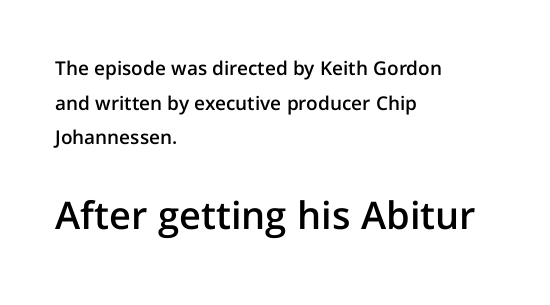
Q: Is the text bold? A: Semi-bold.
Q: Is the text italic (slanted)? A: No, it is upright.
Q: Is the typeface a serif or a sans-serif typeface? A: Sans-serif.
Q: Is the text underlined? A: No.
Q: How is the paragraph aligned? A: Left-aligned.
Q: Is the spacing between letters normal or unusually wide? A: Normal.
Q: Which block of text is set in a larger size, the first (top) or the second (bottom)? A: The second (bottom) one.
Q: Width (condensed, normal, or wide)? A: Normal.
Q: Stroke contrast? A: Low.
Q: x-height? A: Medium.
Q: Monospaced? A: No.
